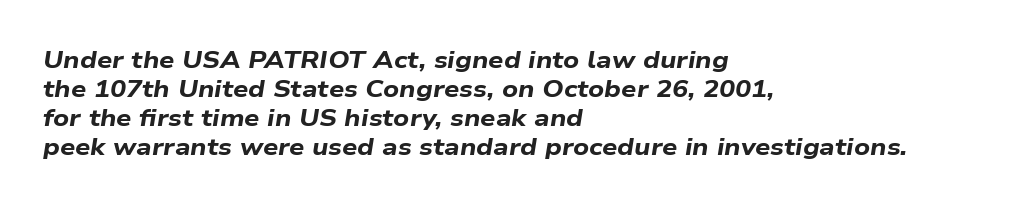
The image shows 24 px bold type, italic (leaning right); set left-aligned, line spacing 1.21x, normal letter spacing, not underlined.
